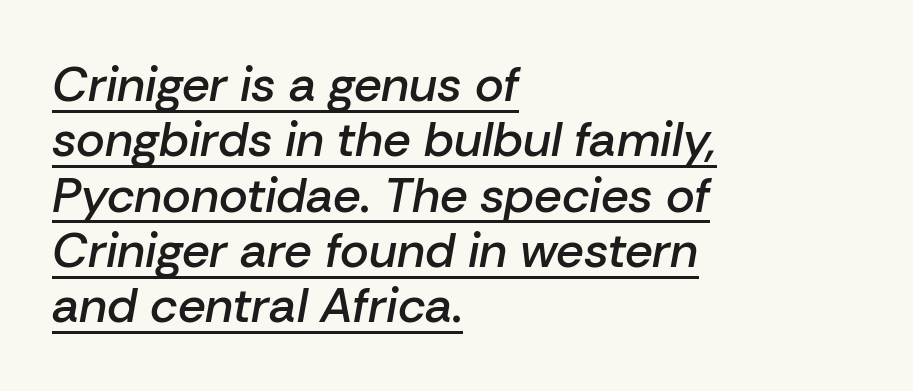
Q: Is the text bold? A: Semi-bold.
Q: Is the text italic (slanted)? A: Yes, it leans right by about 10 degrees.
Q: Is the text underlined? A: Yes.
Q: How is the paragraph aligned? A: Left-aligned.
Q: Is the spacing between letters normal or unusually wide? A: Normal.
Q: Is the spacing between lines tight, normal or loose? A: Tight.
Q: Width (condensed, normal, or wide)? A: Normal.
Q: Stroke contrast? A: Low.
Q: x-height? A: Medium.
Q: Monospaced? A: No.
